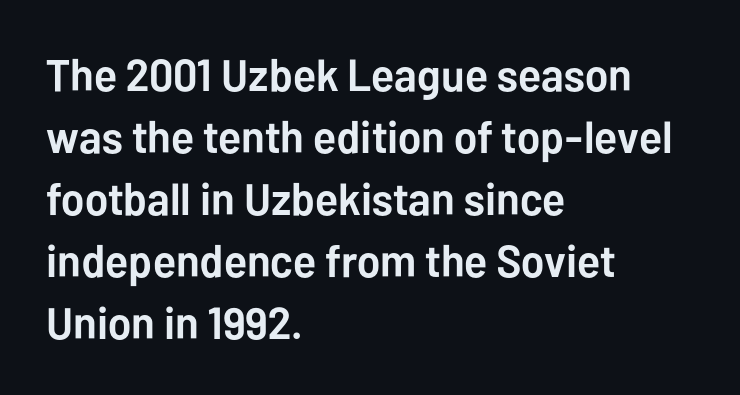
{"serif": "no", "italic": "no", "bold": "yes", "weight": "semibold", "width": "normal", "stroke_contrast": "low", "x_height": "medium", "monospaced": "no", "underline": "no", "align": "left", "line_spacing": "normal", "line_spacing_ratio": 1.38, "letter_spacing": "normal", "letter_spacing_em": 0.0, "glyph_px": 45}
